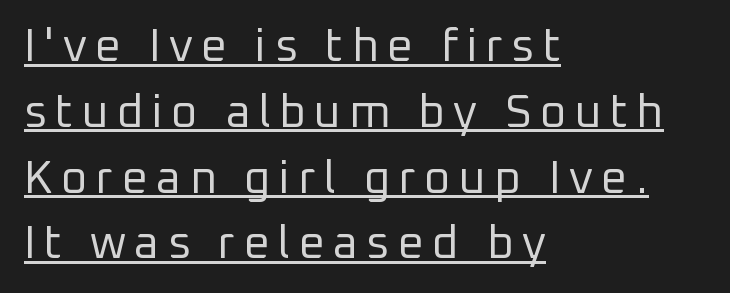
The image shows 46 px regular-weight sans-serif type, upright; set left-aligned, normal line spacing (1.43x), underlined; low stroke contrast and a medium x-height.
